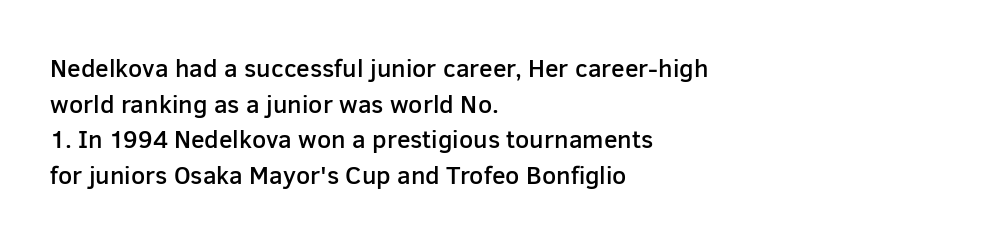
The image shows 25 px text type, upright; set left-aligned, normal line spacing (1.43x), normal letter spacing, not underlined.
